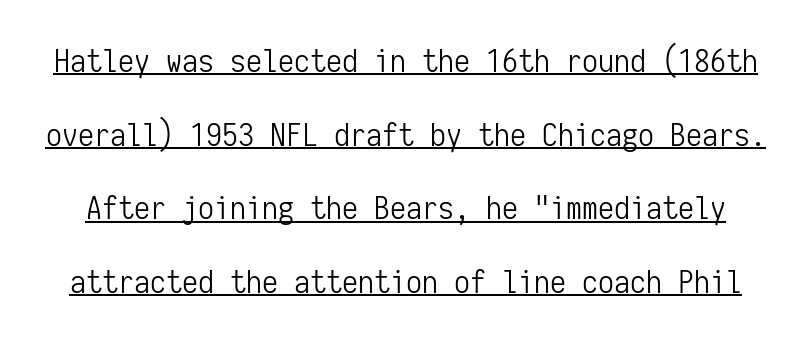
Q: Is the text bold? A: No.
Q: Is the text italic (slanted)? A: No, it is upright.
Q: Is the typeface a serif or a sans-serif typeface? A: Sans-serif.
Q: Is the text underlined? A: Yes.
Q: Is the spacing between letters normal or unusually wide? A: Normal.
Q: Is the spacing between lines tight, normal or loose? A: Loose.
Q: Width (condensed, normal, or wide)? A: Condensed.
Q: Stroke contrast? A: Low.
Q: x-height? A: Medium.
Q: Monospaced? A: Yes.
